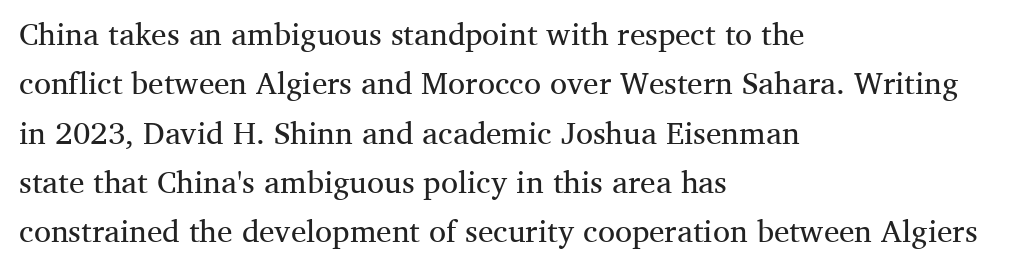
{"serif": "yes", "italic": "no", "bold": "no", "weight": "regular", "width": "normal", "stroke_contrast": "medium", "x_height": "medium", "monospaced": "no", "underline": "no", "align": "left", "line_spacing": "normal", "line_spacing_ratio": 1.59, "letter_spacing": "normal", "letter_spacing_em": 0.0, "glyph_px": 31}
